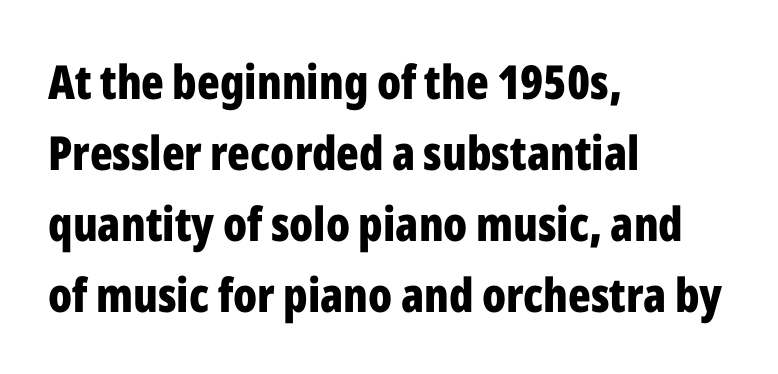
{"serif": "no", "italic": "no", "bold": "yes", "weight": "bold", "width": "condensed", "stroke_contrast": "low", "x_height": "medium", "monospaced": "no", "underline": "no", "align": "left", "line_spacing": "normal", "line_spacing_ratio": 1.51, "letter_spacing": "normal", "letter_spacing_em": 0.0, "glyph_px": 47}
